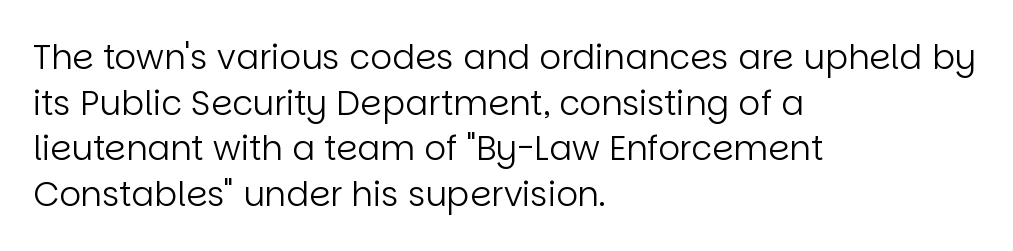
Q: Is the text bold? A: No.
Q: Is the text italic (slanted)? A: No, it is upright.
Q: Is the typeface a serif or a sans-serif typeface? A: Sans-serif.
Q: Is the text underlined? A: No.
Q: How is the paragraph aligned? A: Left-aligned.
Q: Is the spacing between letters normal or unusually wide? A: Normal.
Q: Is the spacing between lines tight, normal or loose? A: Normal.
Q: Width (condensed, normal, or wide)? A: Normal.
Q: Stroke contrast? A: Low.
Q: x-height? A: Large.
Q: Monospaced? A: No.
